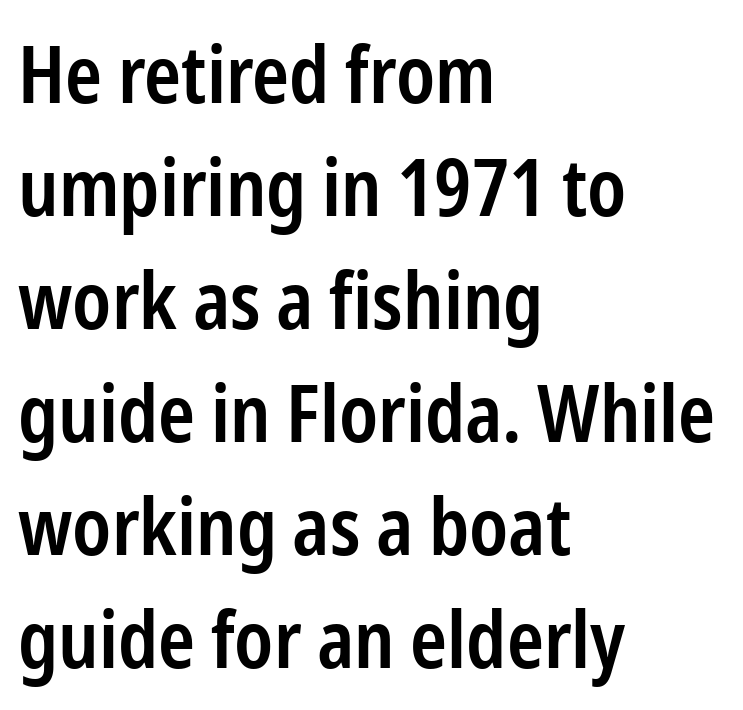
The image shows 79 px semibold, condensed sans-serif type, upright; set left-aligned, normal line spacing (1.43x), normal letter spacing, not underlined; low stroke contrast and a medium x-height.
